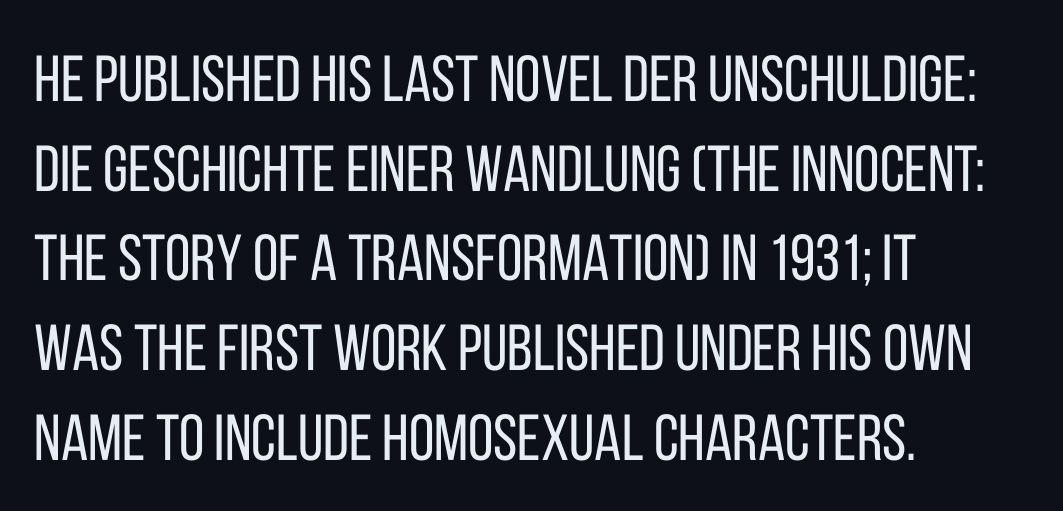
It's the straight-up-and-down kind of type. Alignment: flush left. Is the stroke heavy? The answer is a plain regular-or-lighter. Only glyphs here, with clear space below each row. Look at the bottom of the vertical strokes: they stop flat, with no serifs.
